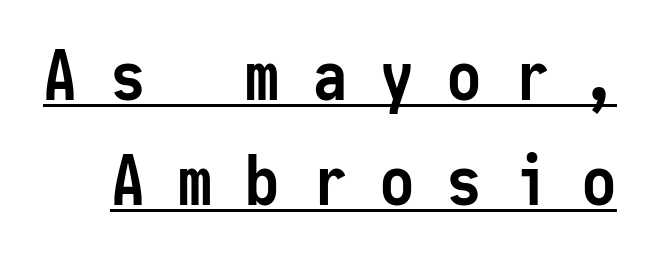
{"serif": "no", "italic": "no", "bold": "yes", "weight": "semibold", "width": "condensed", "stroke_contrast": "low", "x_height": "medium", "monospaced": "yes", "underline": "yes", "line_spacing": "normal", "line_spacing_ratio": 1.55, "letter_spacing": "wide", "letter_spacing_em": 0.49, "glyph_px": 68}
